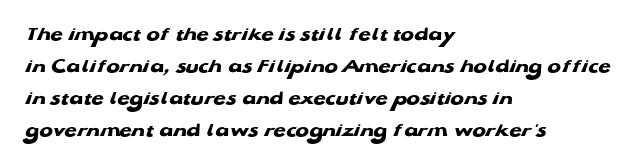
Observe the ordinary spacing: letters are neighbours, not strangers. Weight: bold. The text block is weighted toward the left margin, trailing off unevenly rightward. Quick note: interline space is typical. The space beneath each line is pristine and unruled.
